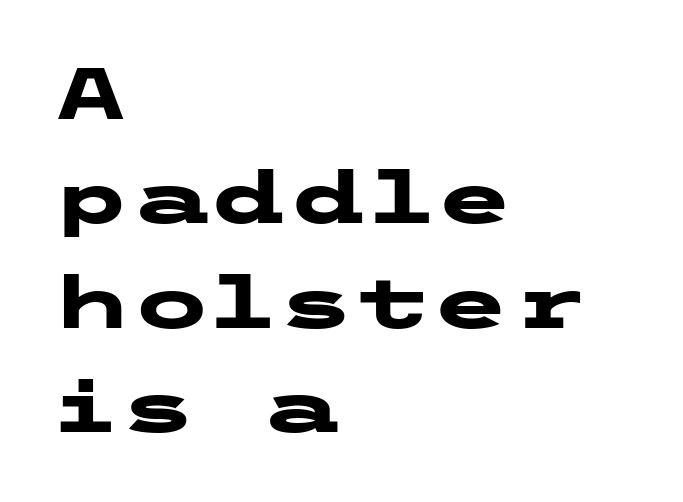
Q: Is the text bold? A: Yes.
Q: Is the text italic (slanted)? A: No, it is upright.
Q: Is the typeface a serif or a sans-serif typeface? A: Sans-serif.
Q: Is the text underlined? A: No.
Q: How is the paragraph aligned? A: Left-aligned.
Q: Is the spacing between letters normal or unusually wide? A: Normal.
Q: Is the spacing between lines tight, normal or loose? A: Normal.
Q: Width (condensed, normal, or wide)? A: Wide.
Q: Stroke contrast? A: Low.
Q: x-height? A: Medium.
